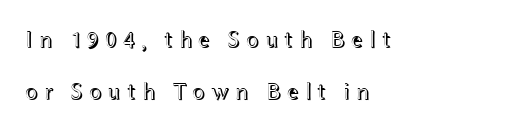
The image shows 24 px text type, upright; set left-aligned, loose line spacing (2.16x), unusually wide letter spacing (+0.22 em), not underlined.
